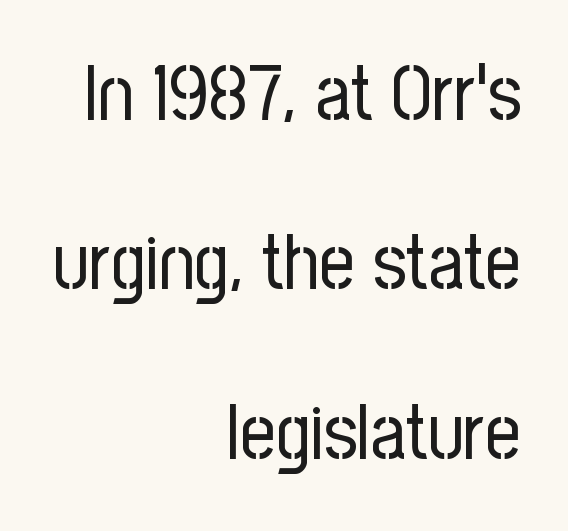
The image shows 77 px regular-weight, condensed sans-serif type, upright; set right-aligned, loose line spacing (2.2x), normal letter spacing, not underlined; low stroke contrast and a medium x-height.
